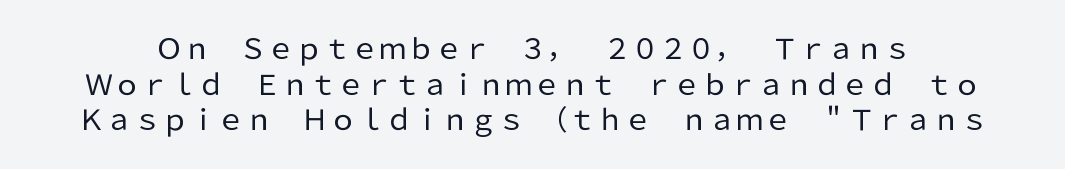
Q: Is the text bold? A: No.
Q: Is the text italic (slanted)? A: No, it is upright.
Q: Is the typeface a serif or a sans-serif typeface? A: Sans-serif.
Q: Is the text underlined? A: No.
Q: Is the spacing between letters normal or unusually wide? A: Normal.
Q: Is the spacing between lines tight, normal or loose? A: Normal.
Q: Width (condensed, normal, or wide)? A: Normal.
Q: Stroke contrast? A: Low.
Q: x-height? A: Medium.
Q: Monospaced? A: No.
